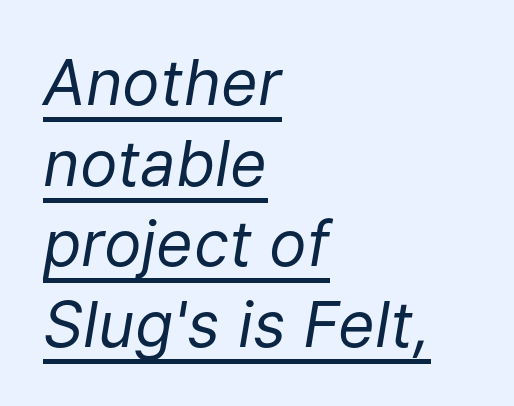
Q: Is the text bold? A: No.
Q: Is the text italic (slanted)? A: Yes, it leans right by about 9 degrees.
Q: Is the text underlined? A: Yes.
Q: How is the paragraph aligned? A: Left-aligned.
Q: Is the spacing between letters normal or unusually wide? A: Normal.
Q: Is the spacing between lines tight, normal or loose? A: Normal.
Q: Width (condensed, normal, or wide)? A: Normal.
Q: Stroke contrast? A: Low.
Q: x-height? A: Medium.
Q: Monospaced? A: No.
